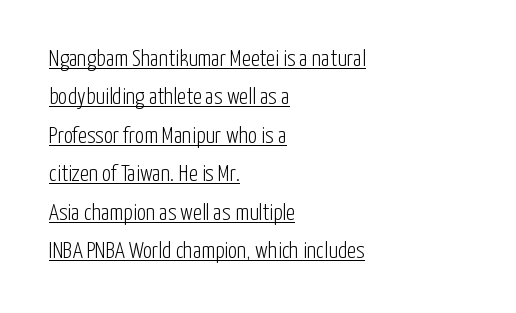
This is not heavy type; no bold has been used. Rows of type keep a routine distance in the vertical direction. Is the letter spacing exaggerated? No — it looks like the ordinary default. The rag falls on the right side of this text block.
